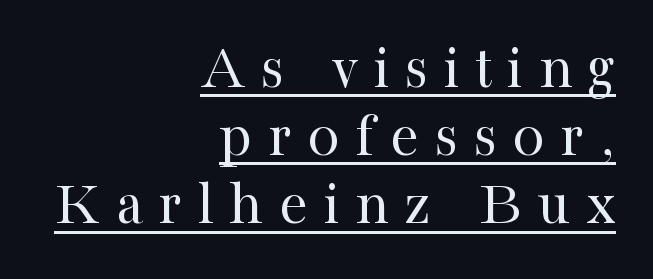
Classification — serif. This is not heavy type; no bold has been used. A typesetter would call this proportional, since set widths differ per character. Every word sits above its own underline. Does the copy run flush right? Yes — the right margin is perfectly even.
